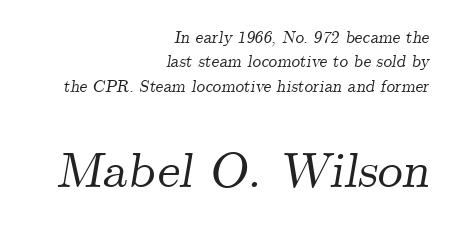
The image shows 50 px serif type, italic (leaning right); set right-aligned, normal line spacing (1.43x), normal letter spacing, not underlined; the second (bottom) block is 2.94x larger; medium stroke contrast and a small x-height.
